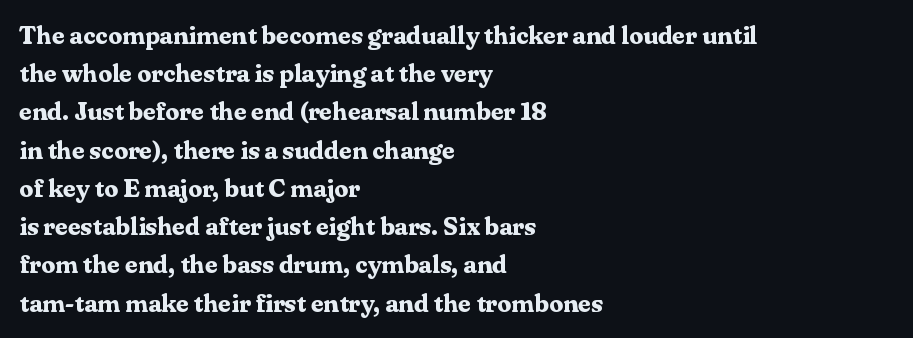
Q: Is the text bold? A: Yes.
Q: Is the text italic (slanted)? A: No, it is upright.
Q: Is the text underlined? A: No.
Q: How is the paragraph aligned? A: Left-aligned.
Q: Is the spacing between letters normal or unusually wide? A: Normal.
Q: Is the spacing between lines tight, normal or loose? A: Normal.
